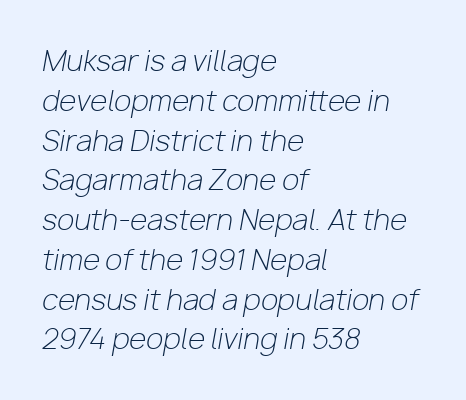
The whole block is typeset with a tilt. The typesetting does not lean heavy: it is not bold. A typesetter would call this zero additional tracking. Baseline-to-baseline distance is the conventional proportion of letter height.
